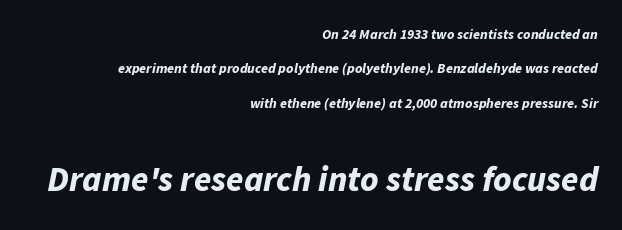
Scale increases going downward across the two blocks. These lines were composed using italics. Line endings align vertically; line beginnings do not. The gap between lines stays unmarked.
